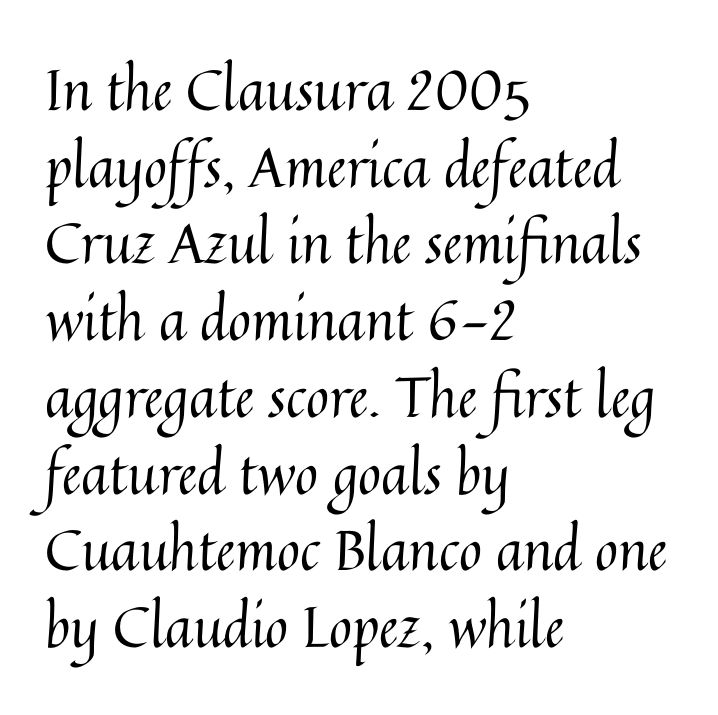
A clean baseline with only descenders dipping below it. This sample has the flowing, uneven cadence of proportional lettering. The letters sit at their default tracking, neither squeezed nor spread. Interline gaps are of average width in this sample. Every row of glyphs begins at an identical x-position on the left.
